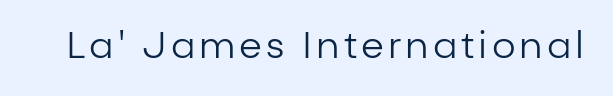
The image shows 37 px regular-weight sans-serif type, upright; set not underlined; low stroke contrast and a medium x-height.
